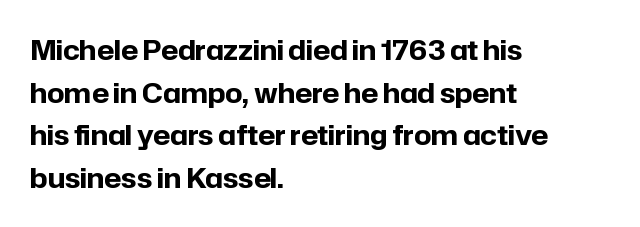
The image shows 27 px bold type, upright; set left-aligned, normal line spacing (1.58x), normal letter spacing, not underlined.
